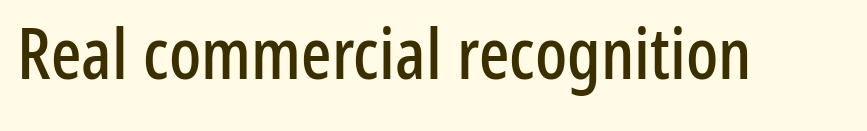
Q: Is the text italic (slanted)? A: No, it is upright.
Q: Is the typeface a serif or a sans-serif typeface? A: Sans-serif.
Q: Is the text underlined? A: No.
Q: Is the spacing between letters normal or unusually wide? A: Normal.
Q: Width (condensed, normal, or wide)? A: Condensed.
Q: Stroke contrast? A: Low.
Q: x-height? A: Medium.
Q: Monospaced? A: No.
